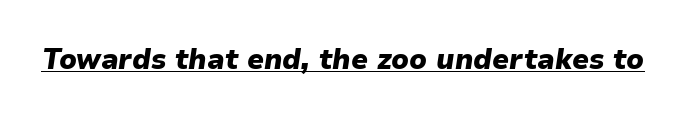
Q: Is the text bold? A: Yes.
Q: Is the text italic (slanted)? A: Yes, it leans right by about 9 degrees.
Q: Is the text underlined? A: Yes.
Q: Is the spacing between letters normal or unusually wide? A: Normal.
Q: Width (condensed, normal, or wide)? A: Normal.
Q: Stroke contrast? A: Low.
Q: x-height? A: Medium.
Q: Monospaced? A: No.
